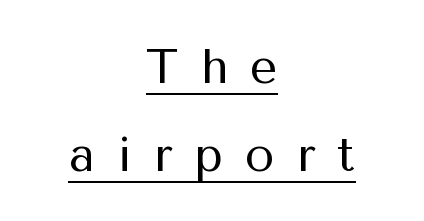
Does the copy run flush right? No — it is centered line by line. Regarding serifs, this sample does without them. The rendering uses natural spacing where letterforms have individual widths. The lettering is marked with a stroke running underneath it.
